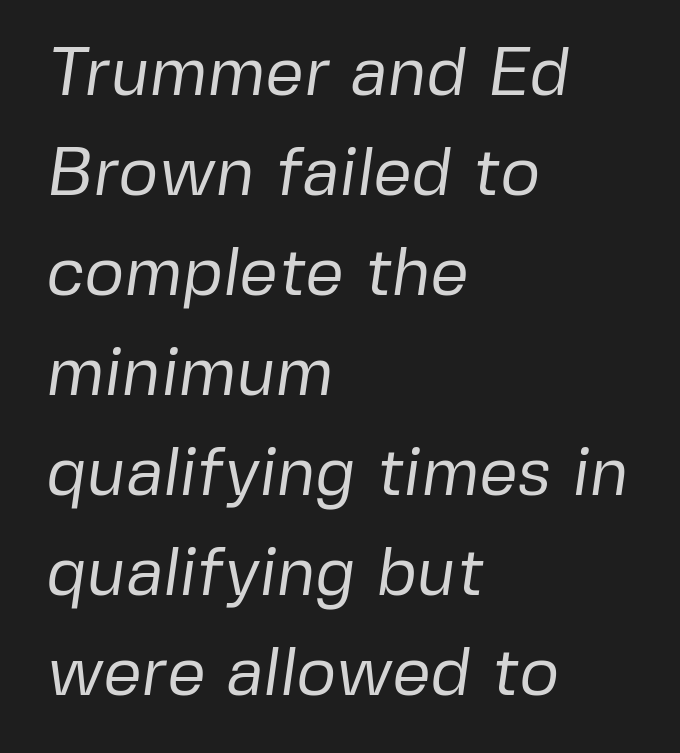
The image shows 68 px regular-weight sans-serif type; set left-aligned, normal line spacing (1.47x), normal letter spacing, not underlined; low stroke contrast and a medium x-height.
